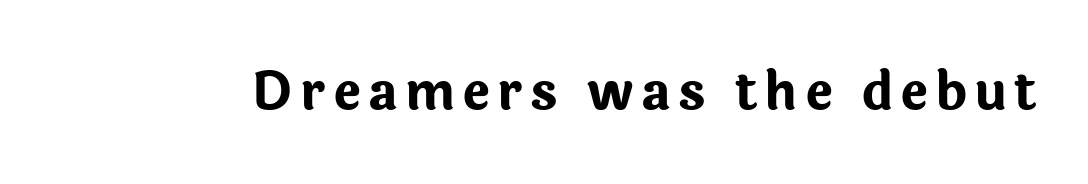
{"serif": "no", "italic": "no", "bold": "yes", "weight": "bold", "width": "normal", "stroke_contrast": "low", "x_height": "medium", "monospaced": "no", "underline": "no", "glyph_px": 52}
